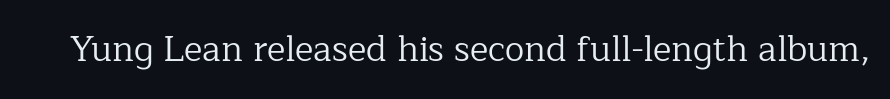
The image shows 35 px regular-weight serif type, upright; set normal letter spacing, not underlined; low stroke contrast and a medium x-height.
